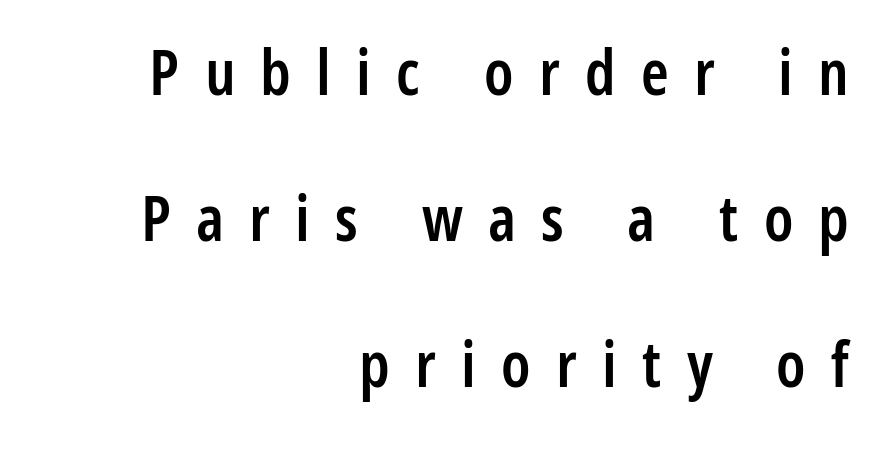
The image shows 63 px semibold, condensed sans-serif type, upright; set right-aligned, loose line spacing (2.32x), unusually wide letter spacing (+0.4 em), not underlined; low stroke contrast and a medium x-height.
